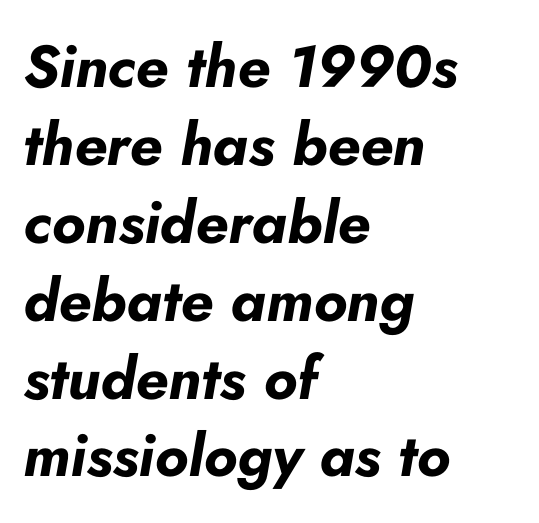
The image shows 59 px bold type, italic (leaning right); set left-aligned, normal line spacing (1.32x), normal letter spacing, not underlined; low stroke contrast and a small x-height.
